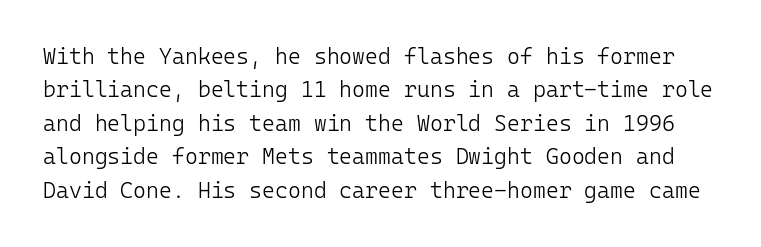
Underlining? Definitely not there. Is there any slant? The stems are plumb. Spacing between characters is what you'd get straight out of the box. Unbolded letterforms with no extra heft.
